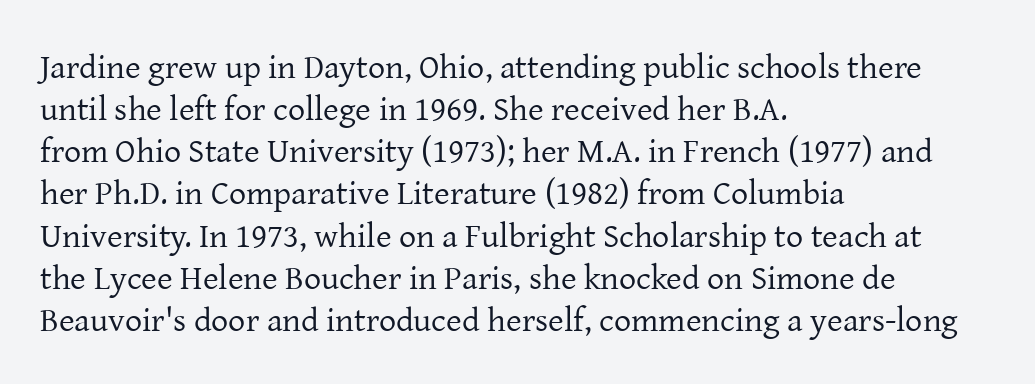
Q: Is the text bold? A: No.
Q: Is the text italic (slanted)? A: No, it is upright.
Q: Is the typeface a serif or a sans-serif typeface? A: Serif.
Q: Is the text underlined? A: No.
Q: How is the paragraph aligned? A: Left-aligned.
Q: Is the spacing between letters normal or unusually wide? A: Normal.
Q: Width (condensed, normal, or wide)? A: Normal.
Q: Stroke contrast? A: Low.
Q: x-height? A: Medium.
Q: Monospaced? A: No.
